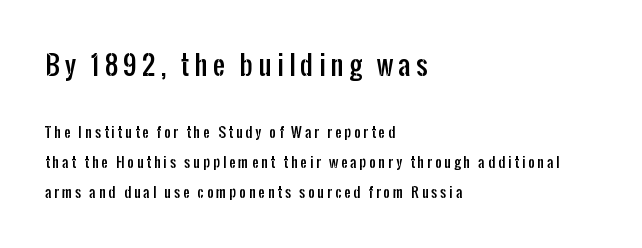
{"italic": "no", "underline": "no", "align": "left", "line_spacing": "loose", "line_spacing_ratio": 2.13, "letter_spacing": "wide", "letter_spacing_em": 0.21, "larger_block": "first", "size_ratio": 1.86, "glyph_px": 26}
